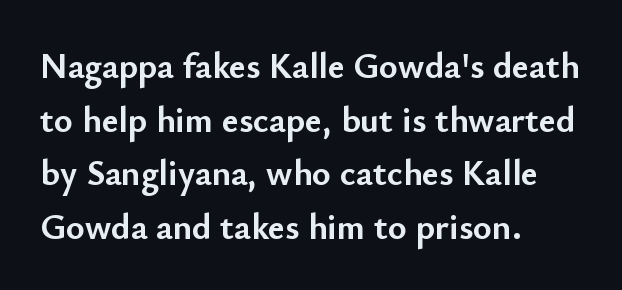
The image shows 36 px semibold sans-serif type, upright; set left-aligned, normal line spacing (1.49x), normal letter spacing, not underlined; low stroke contrast and a small x-height.
